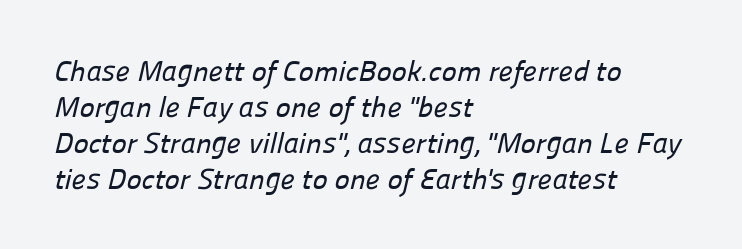
The image shows 29 px sans-serif type; set left-aligned, line spacing 1.24x, normal letter spacing, not underlined; low stroke contrast and a medium x-height.
